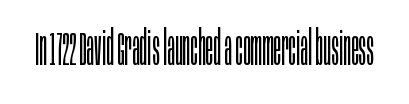
The image shows 47 px light, condensed sans-serif type, upright; set normal letter spacing, not underlined; low stroke contrast and a large x-height.
